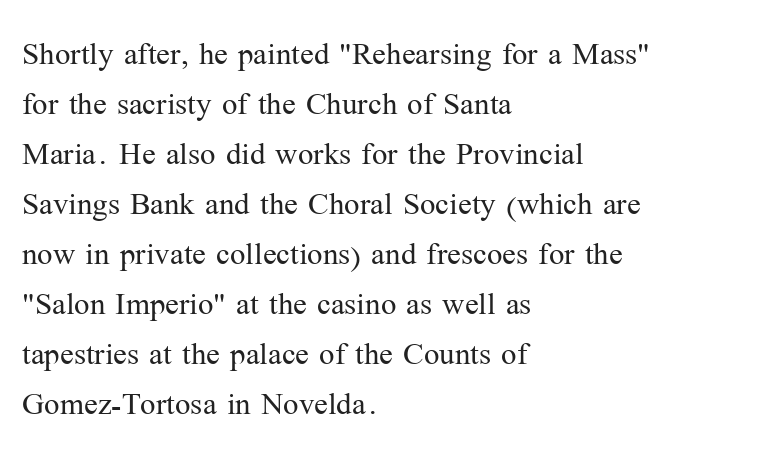
{"serif": "yes", "italic": "no", "bold": "no", "weight": "light", "width": "normal", "stroke_contrast": "medium", "x_height": "medium", "monospaced": "no", "underline": "no", "align": "left", "line_spacing_ratio": 1.22, "letter_spacing": "normal", "letter_spacing_em": 0.0, "glyph_px": 41}
